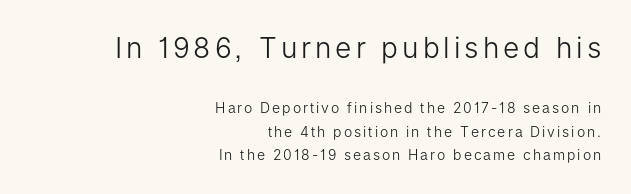
Q: Is the text bold? A: No.
Q: Is the text italic (slanted)? A: No, it is upright.
Q: Is the typeface a serif or a sans-serif typeface? A: Sans-serif.
Q: Is the text underlined? A: No.
Q: How is the paragraph aligned? A: Right-aligned.
Q: Is the spacing between lines tight, normal or loose? A: Normal.
Q: Which block of text is set in a larger size, the first (top) or the second (bottom)? A: The first (top) one.
Q: Width (condensed, normal, or wide)? A: Normal.
Q: Stroke contrast? A: Low.
Q: x-height? A: Medium.
Q: Monospaced? A: No.
